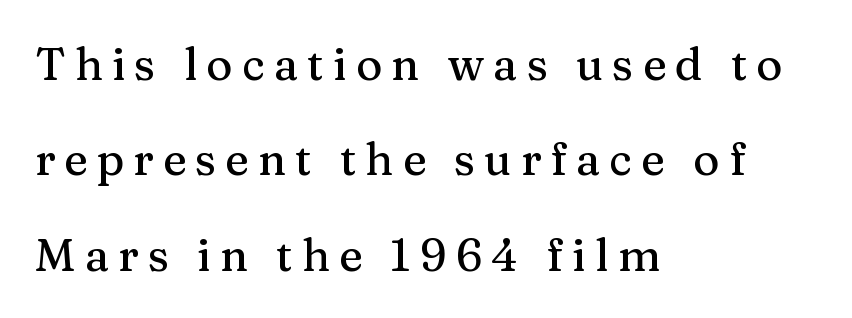
The image shows 45 px serif type, upright; set left-aligned, loose line spacing (2.12x), unusually wide letter spacing (+0.2 em), not underlined; medium stroke contrast and a medium x-height.
